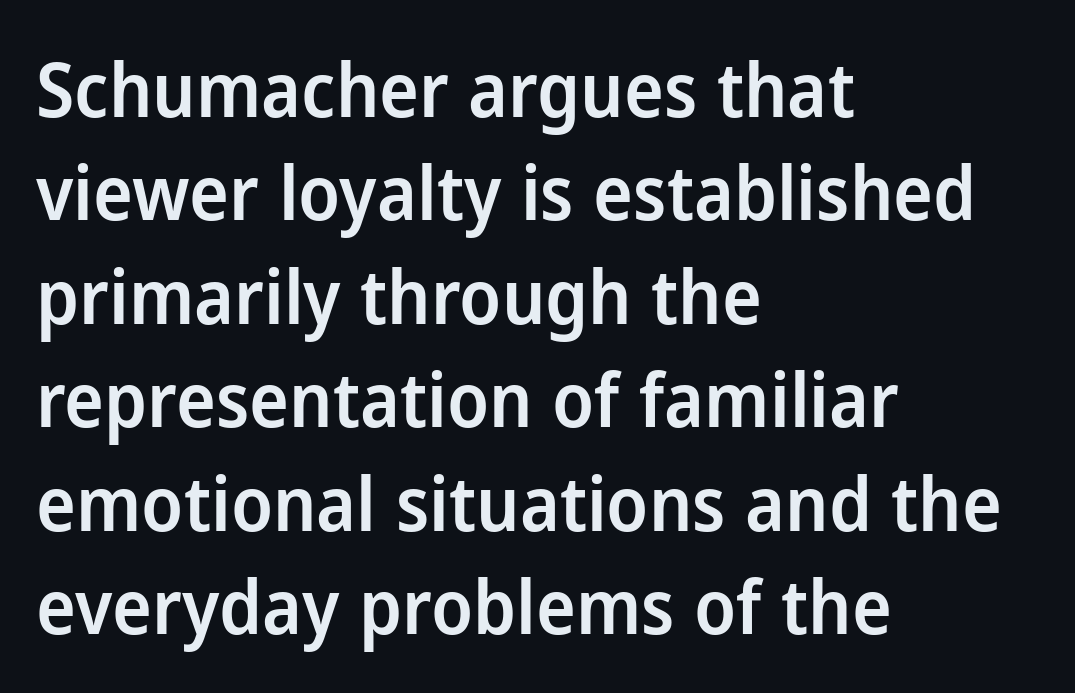
{"serif": "no", "italic": "no", "bold": "semi", "weight": "semibold", "width": "normal", "stroke_contrast": "low", "x_height": "medium", "monospaced": "no", "underline": "no", "align": "left", "line_spacing": "normal", "line_spacing_ratio": 1.38, "letter_spacing": "normal", "letter_spacing_em": 0.0, "glyph_px": 75}
